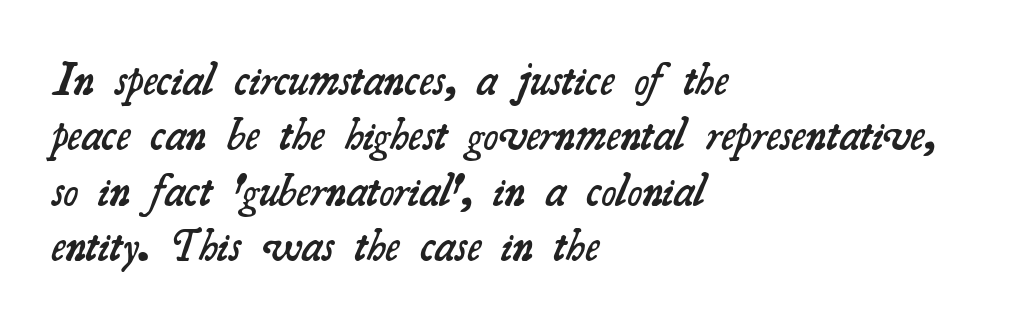
The image shows 45 px semibold serif type; set left-aligned, line spacing 1.23x, normal letter spacing, not underlined; medium stroke contrast and a small x-height.
